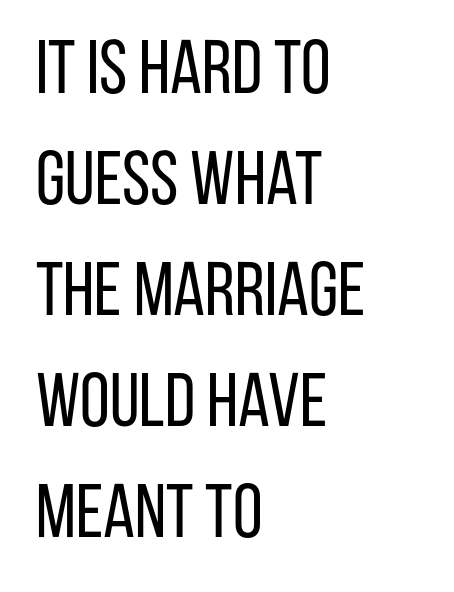
Here the designer chose a conventional face with non-uniform glyph widths. This rendering employs a face without finishing strokes, i.e., a sans-serif. There is no visible air inserted between adjacent glyphs. One-word summary of the alignment: left.
